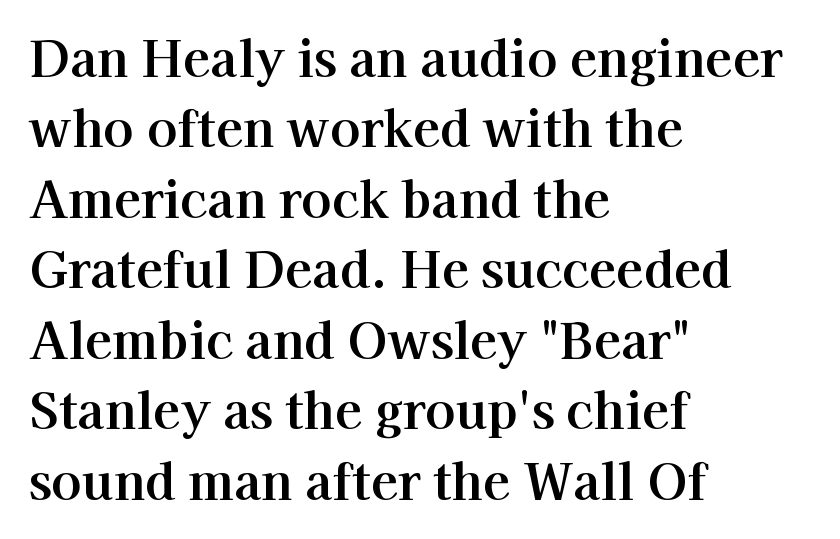
You can tell it's not italic because the verticals are truly vertical. You could not count columns in this text — the font is proportionally spaced. Standard letterfit; no display-style spreading of the glyphs. Which margin do the lines hug? The left one — the right edge is uneven.
